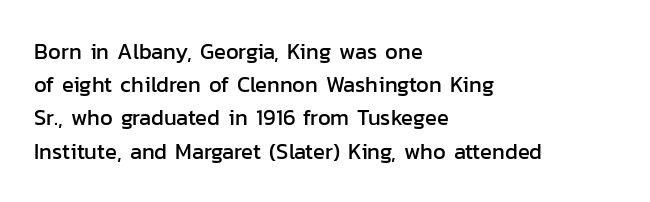
{"italic": "no", "underline": "no", "align": "left", "line_spacing": "normal", "line_spacing_ratio": 1.51, "letter_spacing": "normal", "letter_spacing_em": 0.0, "glyph_px": 22}
